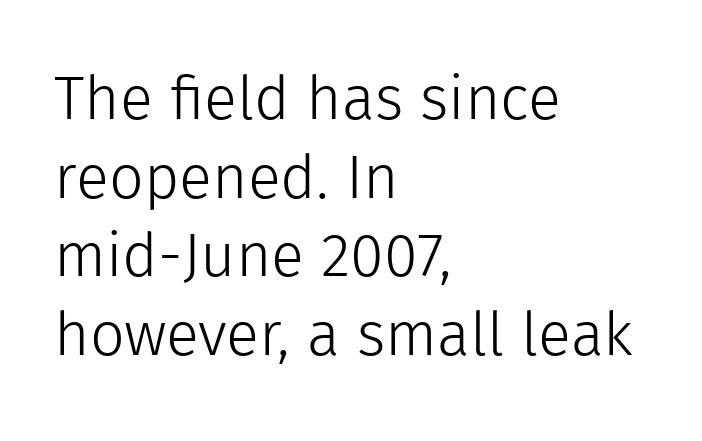
The image shows 61 px light sans-serif type, upright; set left-aligned, normal line spacing (1.29x), normal letter spacing, not underlined; a medium x-height.
